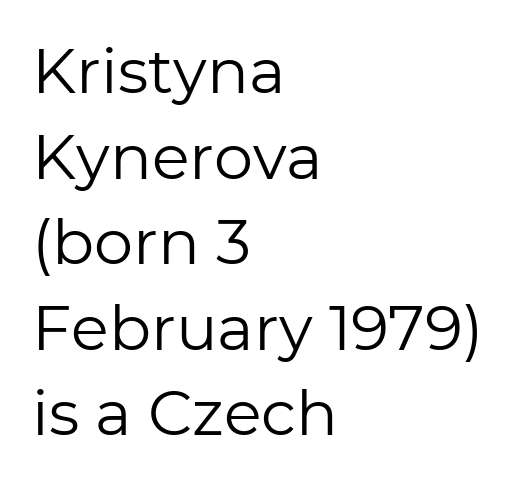
The image shows 62 px regular-weight sans-serif type, upright; set left-aligned, normal line spacing (1.38x), normal letter spacing, not underlined; low stroke contrast and a medium x-height.
